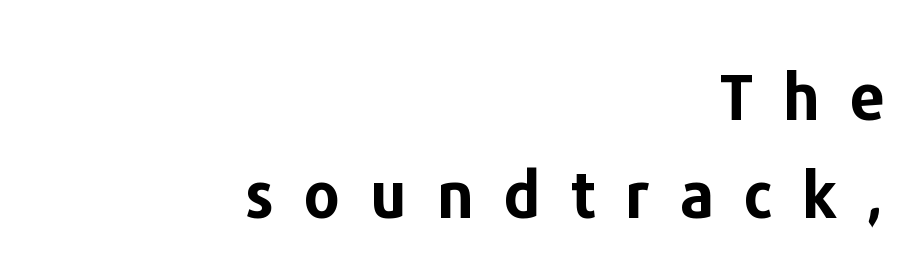
The image shows 63 px bold sans-serif type, upright; set right-aligned, normal line spacing (1.55x), unusually wide letter spacing (+0.47 em), not underlined; low stroke contrast and a medium x-height.
